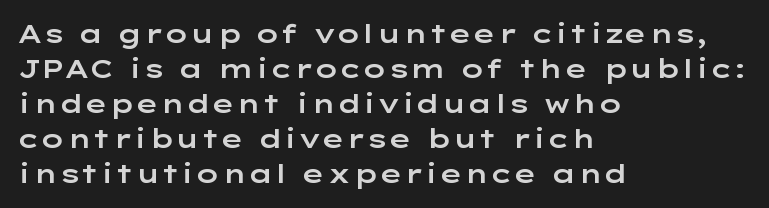
The image shows 26 px text type, upright; set left-aligned, normal line spacing (1.35x), normal letter spacing, not underlined.
